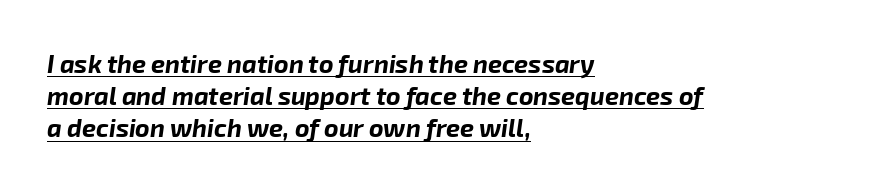
{"italic": "yes", "lean": "right", "slant_degrees": 8, "bold": "yes", "underline": "yes", "align": "left", "line_spacing": "normal", "line_spacing_ratio": 1.29, "letter_spacing": "normal", "letter_spacing_em": 0.0, "glyph_px": 25}
